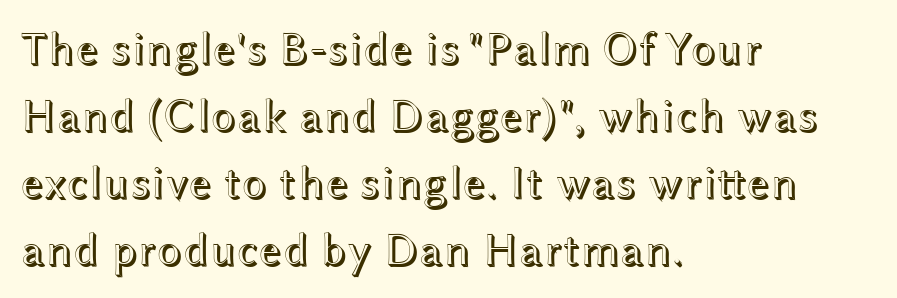
The rag falls on the right side of this text block. These lines are rendered in a variable-pitch font. This sample uses an upright cut, with every glyph sitting square on the baseline. Caption: standard tracking, unaltered. The string is rendered with underlining switched off.
